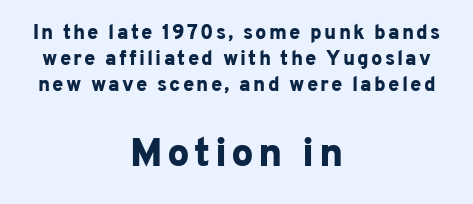
Q: Is the text bold? A: Yes.
Q: Is the text italic (slanted)? A: No, it is upright.
Q: Is the typeface a serif or a sans-serif typeface? A: Sans-serif.
Q: Is the text underlined? A: No.
Q: How is the paragraph aligned? A: Centered.
Q: Is the spacing between lines tight, normal or loose? A: Normal.
Q: Which block of text is set in a larger size, the first (top) or the second (bottom)? A: The second (bottom) one.
Q: Width (condensed, normal, or wide)? A: Normal.
Q: Stroke contrast? A: Low.
Q: x-height? A: Medium.
Q: Monospaced? A: No.
